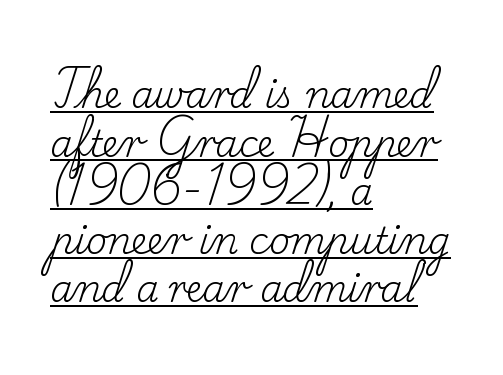
{"serif": "yes", "bold": "no", "weight": "regular", "width": "normal", "stroke_contrast": "low", "x_height": "small", "monospaced": "no", "underline": "yes", "align": "left", "line_spacing": "normal", "line_spacing_ratio": 1.35, "letter_spacing": "normal", "letter_spacing_em": 0.0, "glyph_px": 36}
